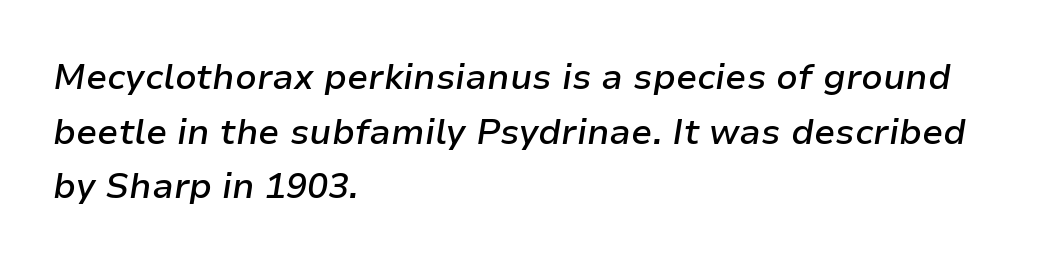
{"italic": "yes", "lean": "right", "slant_degrees": 9, "bold": "semi", "weight": "semibold", "width": "normal", "stroke_contrast": "low", "x_height": "medium", "monospaced": "no", "underline": "no", "align": "left", "line_spacing": "normal", "line_spacing_ratio": 1.56, "letter_spacing": "normal", "letter_spacing_em": 0.0, "glyph_px": 35}
